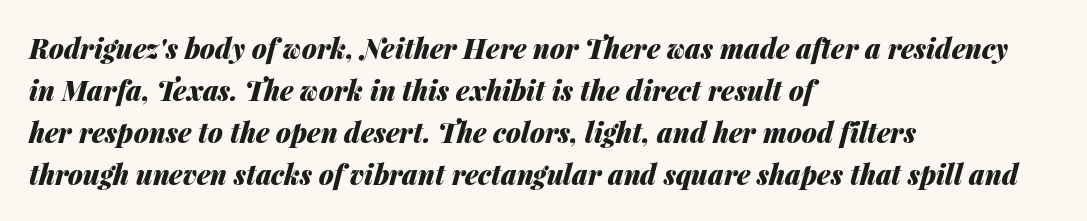
{"italic": "yes", "lean": "right", "slant_degrees": 14, "bold": "yes", "underline": "no", "align": "left", "line_spacing": "normal", "line_spacing_ratio": 1.55, "letter_spacing": "normal", "letter_spacing_em": 0.0, "glyph_px": 27}
